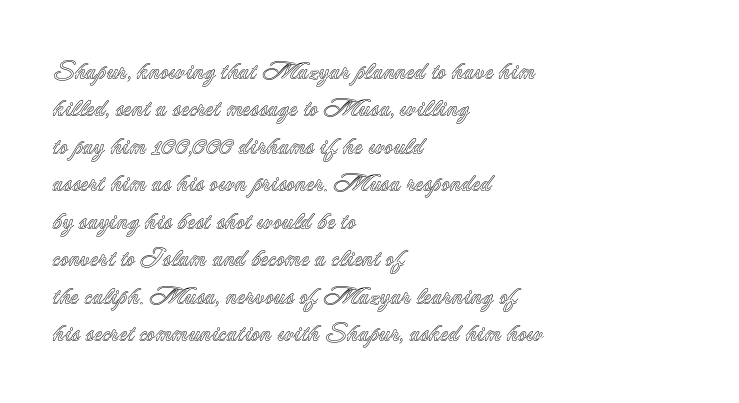
Quick note: interline space is typical. The glyphs are unaccompanied by any horizontal stroke below them. The setting favours the left margin, as ordinary paragraphs usually do.
